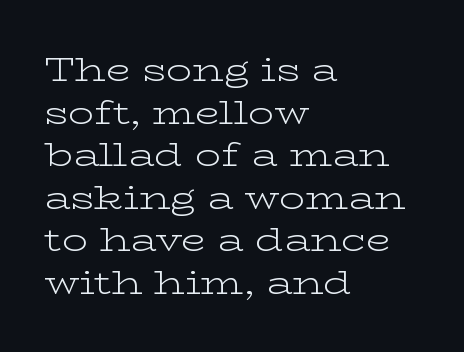
{"serif": "yes", "italic": "no", "bold": "no", "weight": "light", "width": "wide", "stroke_contrast": "low", "x_height": "medium", "monospaced": "no", "underline": "no", "align": "left", "line_spacing": "normal", "line_spacing_ratio": 1.33, "letter_spacing": "normal", "letter_spacing_em": 0.0, "glyph_px": 32}
